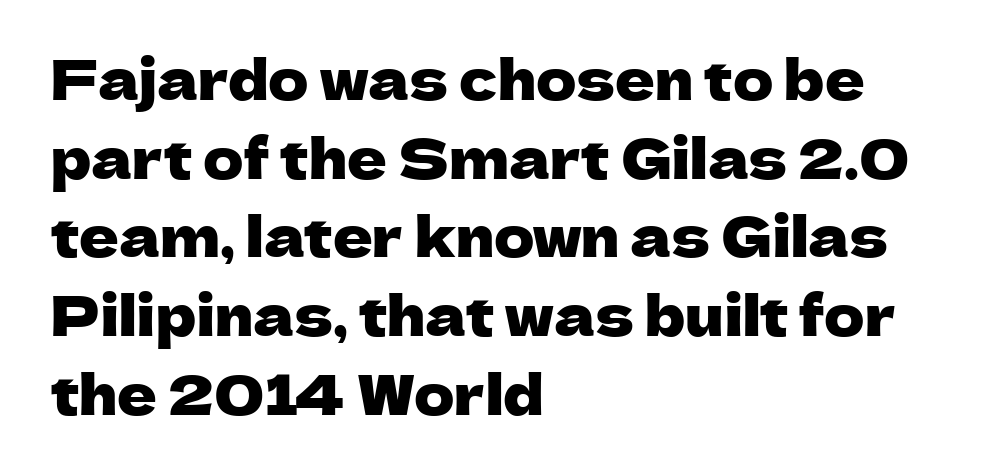
Q: Is the text italic (slanted)? A: No, it is upright.
Q: Is the typeface a serif or a sans-serif typeface? A: Sans-serif.
Q: Is the text underlined? A: No.
Q: How is the paragraph aligned? A: Left-aligned.
Q: Is the spacing between letters normal or unusually wide? A: Normal.
Q: Is the spacing between lines tight, normal or loose? A: Normal.
Q: Width (condensed, normal, or wide)? A: Normal.
Q: Stroke contrast? A: Low.
Q: x-height? A: Medium.
Q: Monospaced? A: No.
